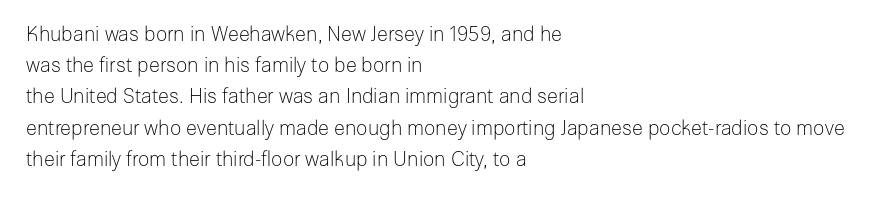
Q: Is the text bold? A: No.
Q: Is the text italic (slanted)? A: No, it is upright.
Q: Is the text underlined? A: No.
Q: How is the paragraph aligned? A: Left-aligned.
Q: Is the spacing between letters normal or unusually wide? A: Normal.
Q: Is the spacing between lines tight, normal or loose? A: Normal.
